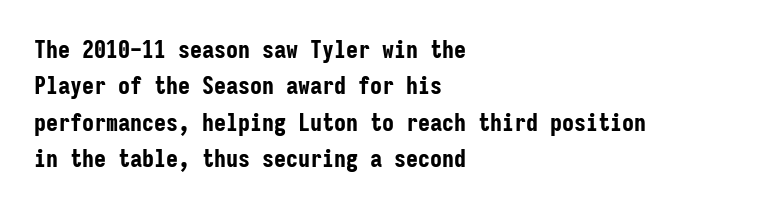
{"italic": "no", "bold": "yes", "underline": "no", "align": "left", "line_spacing": "normal", "line_spacing_ratio": 1.52, "letter_spacing": "normal", "letter_spacing_em": 0.0, "glyph_px": 24}
